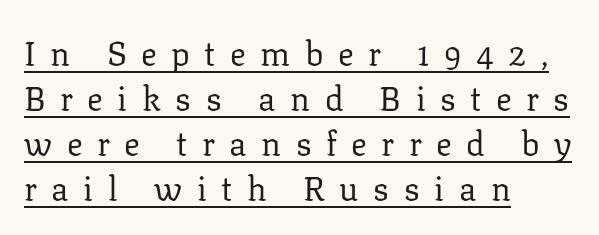
The image shows 33 px regular-weight serif type, upright; set left-aligned, normal line spacing (1.36x), unusually wide letter spacing (+0.44 em), underlined; low stroke contrast and a medium x-height.
